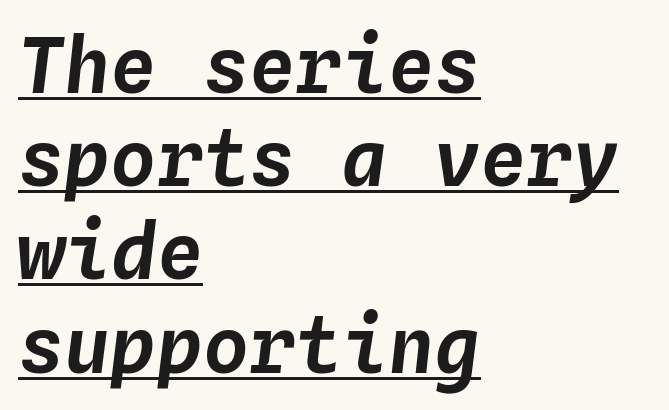
A typesetter would call this zero additional tracking. Do the characters align in a grid? Yes, the font is monospaced. What decoration does the sample have? An underline. The ragged edge is on the right, which tells us the setting is flush left. The font's italic variant was chosen for this text.
